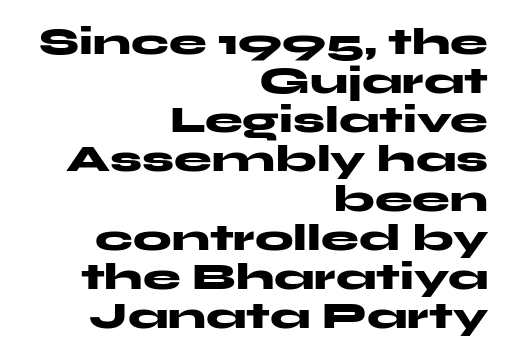
A bare baseline throughout the passage. Is this a sans? Yes — the strokes have no serifs. The typesetter chose a ragged-left arrangement here. Students, observe: this is what under-led, compact text looks like. A dark, heavy texture on the line: the type is bold.
